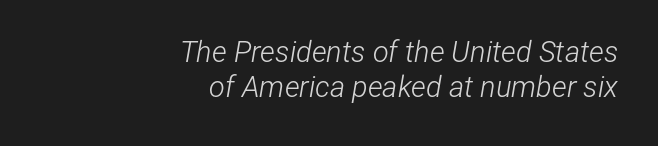
{"italic": "yes", "lean": "right", "slant_degrees": 12, "bold": "no", "weight": "light", "width": "condensed", "stroke_contrast": "low", "x_height": "medium", "monospaced": "no", "underline": "no", "align": "right", "line_spacing_ratio": 1.22, "letter_spacing": "normal", "letter_spacing_em": 0.0, "glyph_px": 29}
